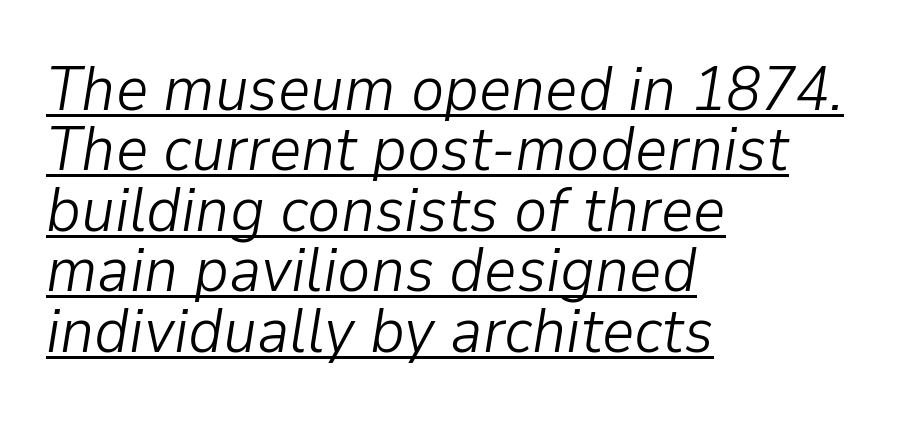
{"italic": "yes", "lean": "right", "slant_degrees": 9, "bold": "no", "weight": "light", "width": "normal", "stroke_contrast": "low", "x_height": "medium", "monospaced": "no", "underline": "yes", "align": "left", "line_spacing": "tight", "line_spacing_ratio": 0.96, "letter_spacing": "normal", "letter_spacing_em": 0.0, "glyph_px": 63}
